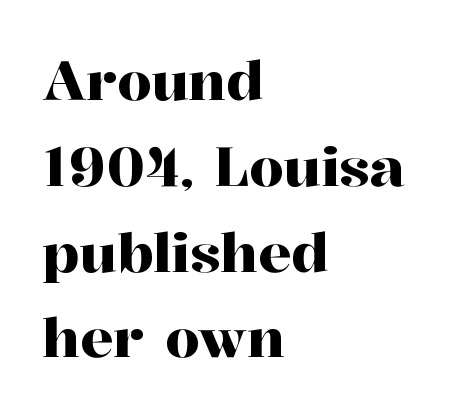
{"serif": "yes", "italic": "no", "width": "normal", "stroke_contrast": "high", "x_height": "medium", "monospaced": "no", "underline": "no", "align": "left", "line_spacing": "normal", "line_spacing_ratio": 1.56, "letter_spacing": "normal", "letter_spacing_em": 0.0, "glyph_px": 55}
